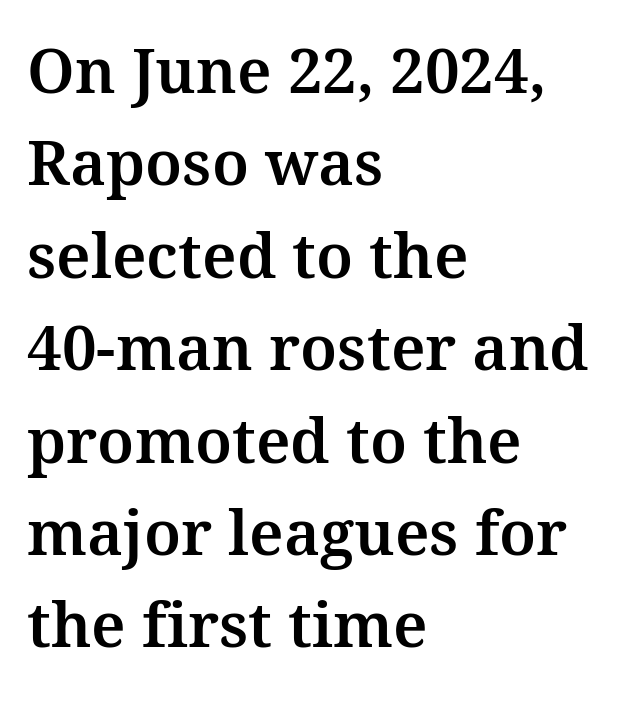
Q: Is the text italic (slanted)? A: No, it is upright.
Q: Is the typeface a serif or a sans-serif typeface? A: Serif.
Q: Is the text underlined? A: No.
Q: How is the paragraph aligned? A: Left-aligned.
Q: Is the spacing between letters normal or unusually wide? A: Normal.
Q: Is the spacing between lines tight, normal or loose? A: Normal.
Q: Width (condensed, normal, or wide)? A: Normal.
Q: Stroke contrast? A: Medium.
Q: x-height? A: Medium.
Q: Monospaced? A: No.
